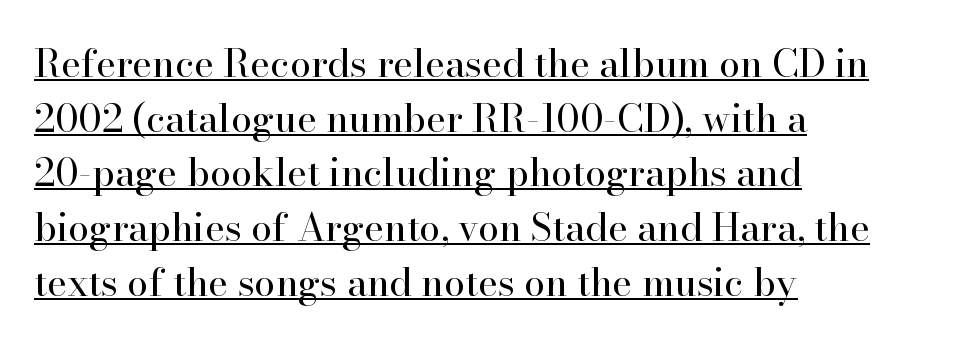
The image shows 38 px regular-weight serif type, upright; set left-aligned, normal line spacing (1.44x), normal letter spacing, underlined; high stroke contrast and a small x-height.
